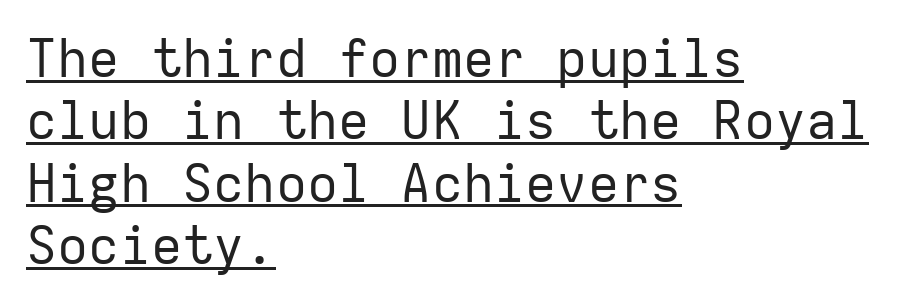
Q: Is the text bold? A: No.
Q: Is the text italic (slanted)? A: No, it is upright.
Q: Is the typeface a serif or a sans-serif typeface? A: Sans-serif.
Q: Is the text underlined? A: Yes.
Q: How is the paragraph aligned? A: Left-aligned.
Q: Is the spacing between letters normal or unusually wide? A: Normal.
Q: Width (condensed, normal, or wide)? A: Normal.
Q: Stroke contrast? A: Low.
Q: x-height? A: Medium.
Q: Monospaced? A: Yes.
